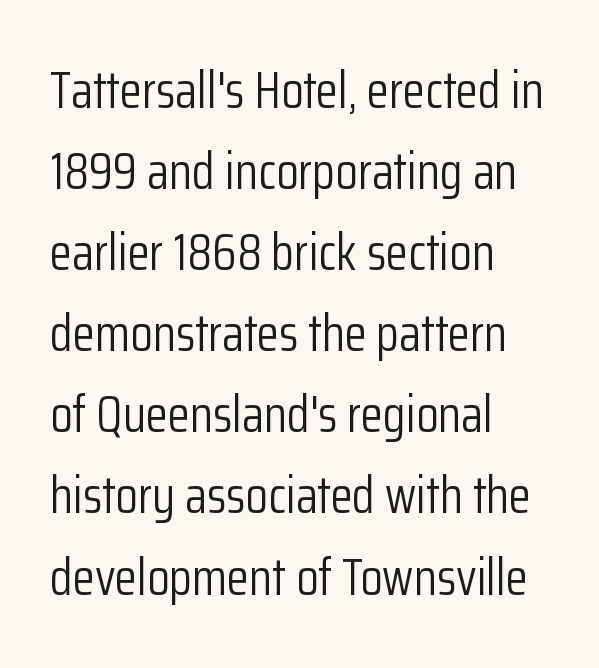
Q: Is the text bold? A: No.
Q: Is the text italic (slanted)? A: No, it is upright.
Q: Is the typeface a serif or a sans-serif typeface? A: Sans-serif.
Q: Is the text underlined? A: No.
Q: How is the paragraph aligned? A: Left-aligned.
Q: Is the spacing between letters normal or unusually wide? A: Normal.
Q: Is the spacing between lines tight, normal or loose? A: Normal.
Q: Width (condensed, normal, or wide)? A: Condensed.
Q: Stroke contrast? A: Low.
Q: x-height? A: Medium.
Q: Monospaced? A: No.
